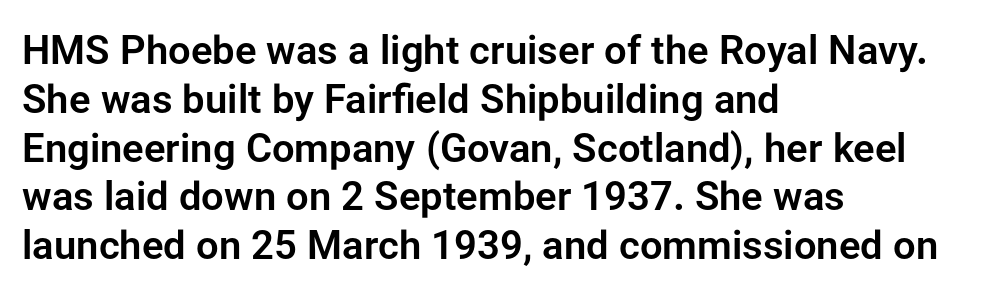
Is this a fixed-width face? No — the glyphs have proportional, varying widths. Is this a sans? Yes — the strokes have no serifs. The letters sit at their default tracking, neither squeezed nor spread. This rendering uses left alignment, leaving the right contour irregular. Do the letters lean? They stand straight. Glance below the letters and you will spot only blank space.
